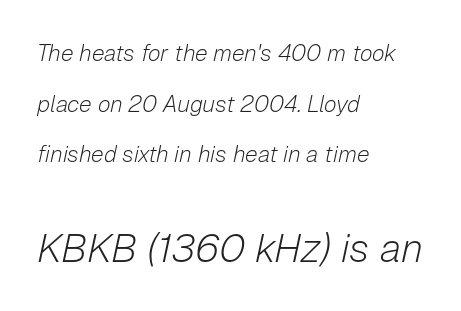
{"italic": "yes", "lean": "right", "slant_degrees": 12, "bold": "no", "weight": "light", "width": "normal", "stroke_contrast": "low", "x_height": "medium", "monospaced": "no", "underline": "no", "align": "left", "line_spacing": "loose", "line_spacing_ratio": 2.2, "letter_spacing": "normal", "letter_spacing_em": 0.0, "larger_block": "second", "size_ratio": 1.74, "glyph_px": 40}
